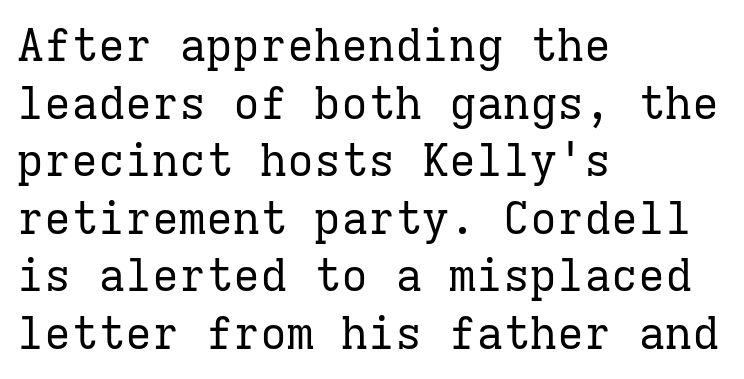
The rag falls on the right side of this text block. Regarding serifs, this sample has them. The typeface has the unassuming heft of standard copy or less. The words here are not underlined. Honestly, the row spacing looks completely unremarkable.
